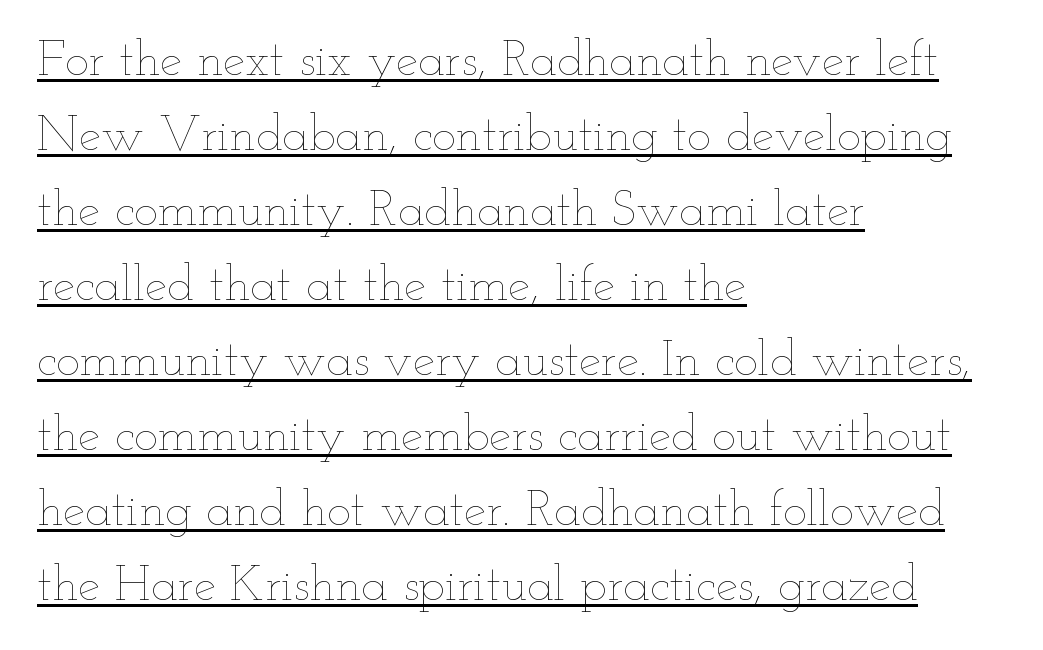
The image shows 50 px thin, wide type, upright; set left-aligned, normal line spacing (1.5x), normal letter spacing, underlined; low stroke contrast and a small x-height.
